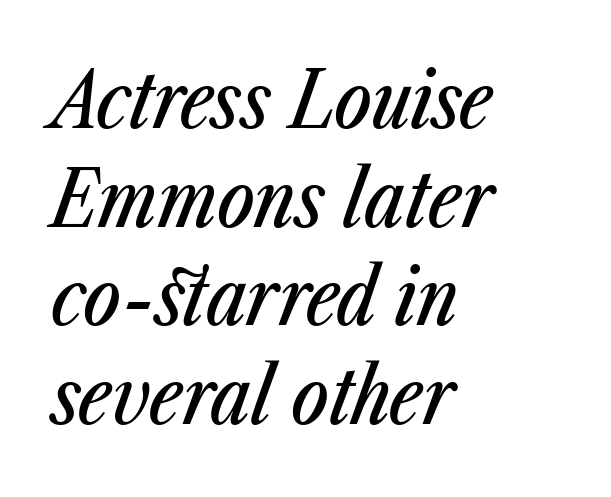
{"italic": "yes", "lean": "right", "slant_degrees": 23, "width": "condensed", "stroke_contrast": "low", "x_height": "medium", "monospaced": "no", "underline": "no", "align": "left", "line_spacing": "normal", "line_spacing_ratio": 1.25, "letter_spacing": "normal", "letter_spacing_em": 0.0, "glyph_px": 79}
